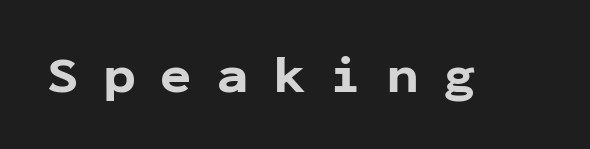
Is the letter spacing exaggerated? Yes — the characters are pushed far apart. This rendering features lettering with no underline. This sample uses a sans-serif face. This is roman type, the default non-slanted kind.
